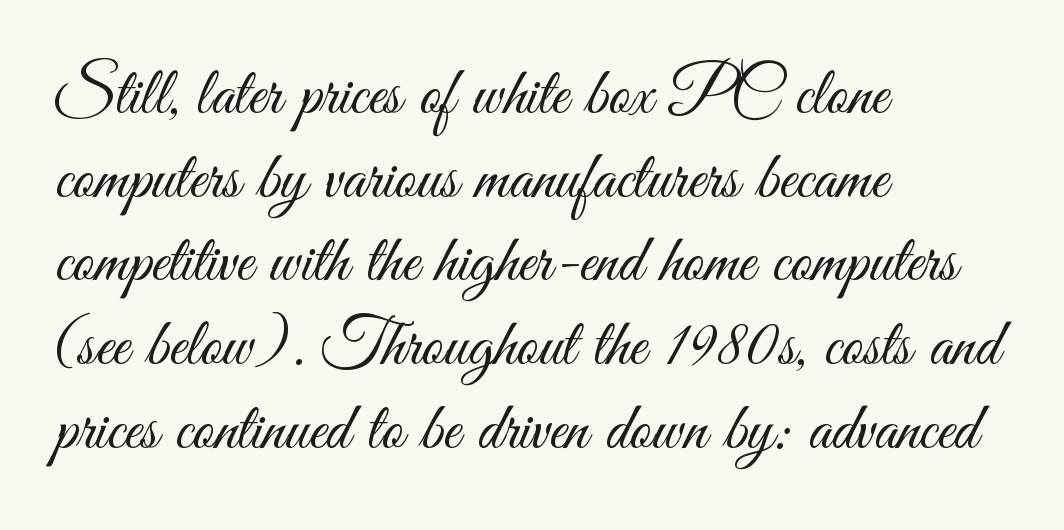
Reading down the column, the eye jumps a familiar distance to each next line. Descenders are the only things crossing below the line. Proportional: the letters do not fall into vertical columns. Counters stay open thanks to moderate or lighter strokes. The tracking reads as untouched default to a designer's eye.
